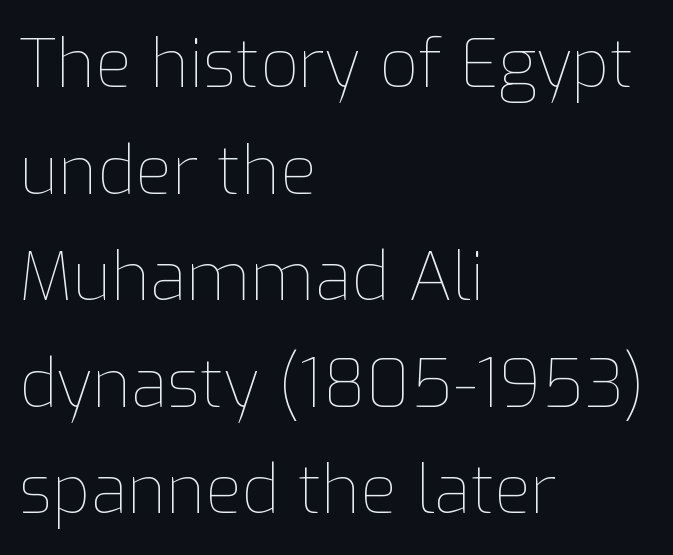
Q: Is the text bold? A: No.
Q: Is the text italic (slanted)? A: No, it is upright.
Q: Is the text underlined? A: No.
Q: How is the paragraph aligned? A: Left-aligned.
Q: Is the spacing between letters normal or unusually wide? A: Normal.
Q: Is the spacing between lines tight, normal or loose? A: Normal.
Q: Width (condensed, normal, or wide)? A: Normal.
Q: Stroke contrast? A: Low.
Q: x-height? A: Medium.
Q: Monospaced? A: No.
